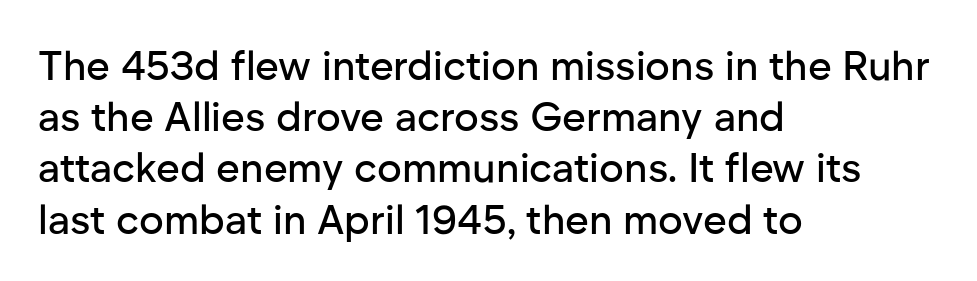
{"serif": "no", "italic": "no", "width": "normal", "stroke_contrast": "low", "x_height": "medium", "monospaced": "no", "underline": "no", "align": "left", "line_spacing": "normal", "line_spacing_ratio": 1.25, "letter_spacing": "normal", "letter_spacing_em": 0.0, "glyph_px": 41}
